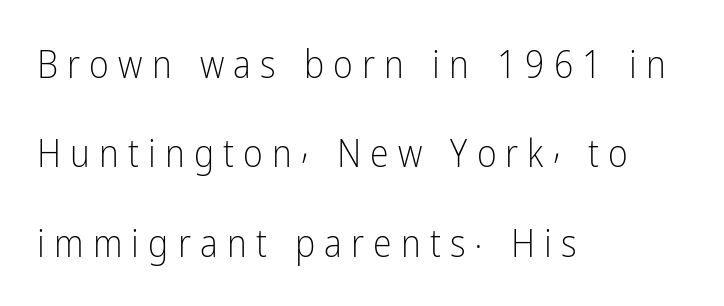
Q: Is the text bold? A: No.
Q: Is the text italic (slanted)? A: No, it is upright.
Q: Is the typeface a serif or a sans-serif typeface? A: Sans-serif.
Q: Is the text underlined? A: No.
Q: How is the paragraph aligned? A: Left-aligned.
Q: Is the spacing between letters normal or unusually wide? A: Unusually wide.
Q: Is the spacing between lines tight, normal or loose? A: Loose.
Q: Width (condensed, normal, or wide)? A: Condensed.
Q: Stroke contrast? A: Low.
Q: x-height? A: Medium.
Q: Monospaced? A: No.
